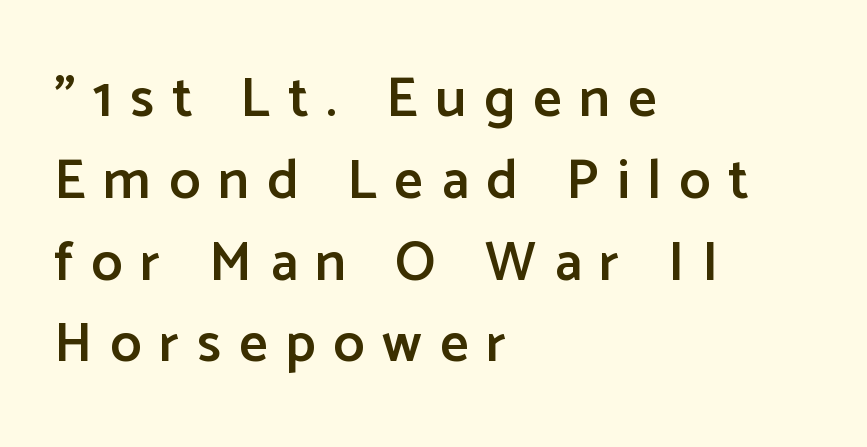
The letters stand straight up with perfectly vertical stems. A normal amount of white space separates one row of letters from the next. You could not count columns in this text — the font is proportionally spaced. Clear beneath every line of the passage.
